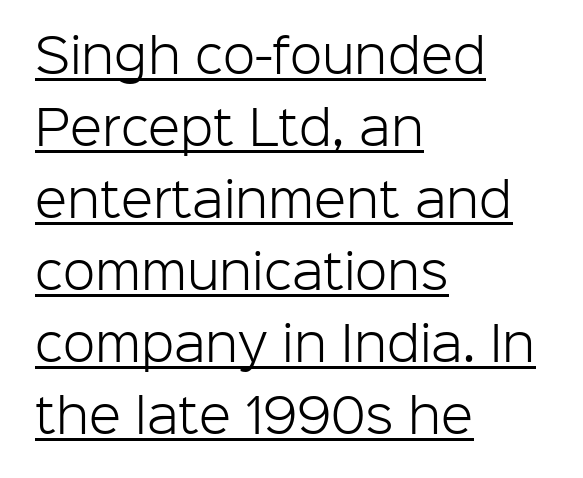
The image shows 47 px light sans-serif type, upright; set left-aligned, normal line spacing (1.53x), normal letter spacing, underlined; low stroke contrast and a medium x-height.
